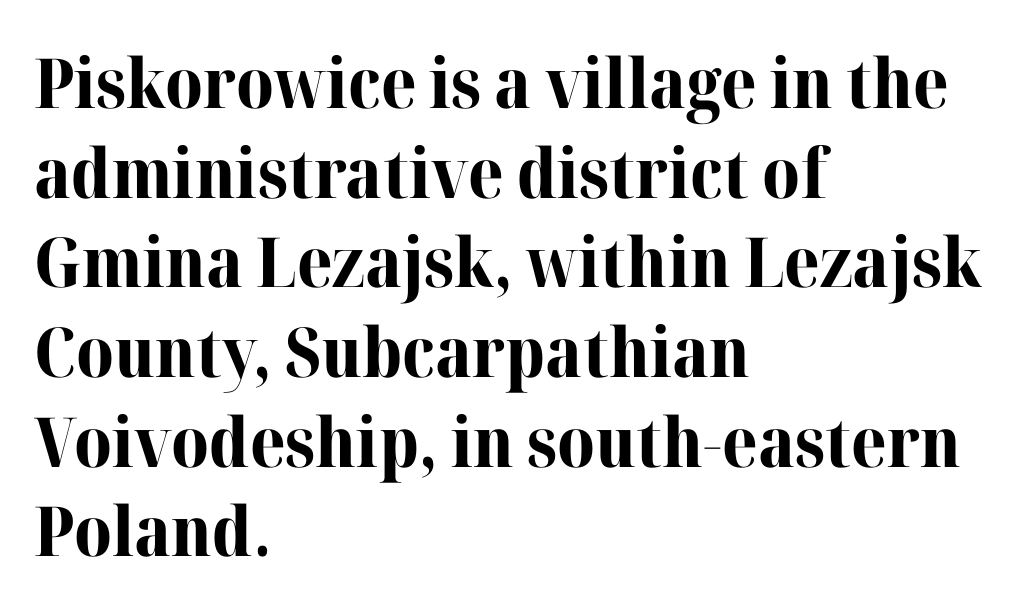
{"serif": "yes", "italic": "no", "bold": "yes", "weight": "bold", "width": "normal", "stroke_contrast": "high", "x_height": "medium", "monospaced": "no", "underline": "no", "align": "left", "line_spacing": "normal", "line_spacing_ratio": 1.3, "letter_spacing": "normal", "letter_spacing_em": 0.0, "glyph_px": 69}
